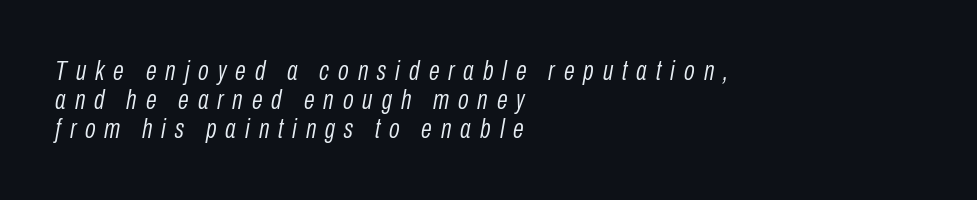
Q: Is the text bold? A: No.
Q: Is the text italic (slanted)? A: Yes, it leans right by about 10 degrees.
Q: Is the text underlined? A: No.
Q: How is the paragraph aligned? A: Left-aligned.
Q: Is the spacing between letters normal or unusually wide? A: Unusually wide.
Q: Is the spacing between lines tight, normal or loose? A: Tight.
Q: Width (condensed, normal, or wide)? A: Condensed.
Q: Stroke contrast? A: Low.
Q: x-height? A: Medium.
Q: Monospaced? A: No.
